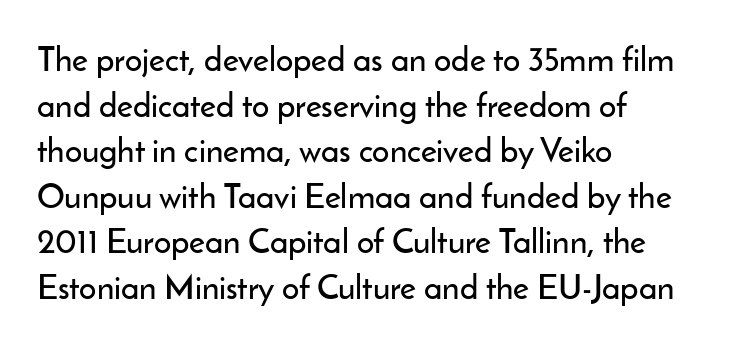
Type style note: lacks serifs. Evenly set lines give the paragraph a standard silhouette. It's the straight-up-and-down kind of type. This sample is left-justified, so line endings fall wherever the words run out.
